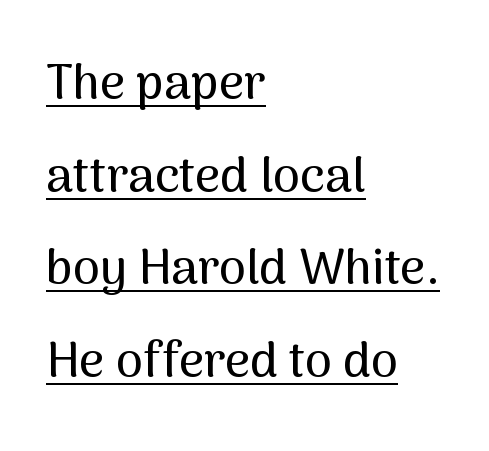
The image shows 49 px sans-serif type, upright; set left-aligned, line spacing 1.89x, normal letter spacing, underlined; medium stroke contrast and a medium x-height.
